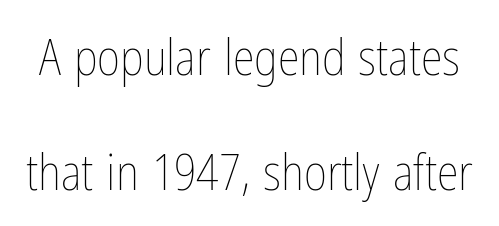
Between one letter and the next there's only the usual sliver of space. A typesetter would mark this as roman, not italic. This sample has the flowing, uneven cadence of proportional lettering. The passage shown is not underscored anywhere.
